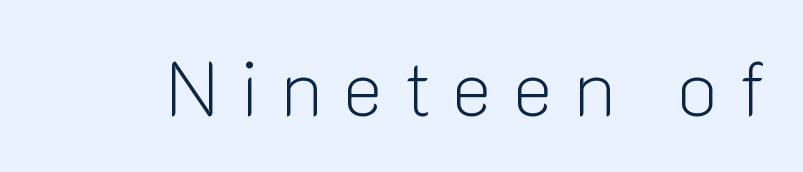
You can tell it's not italic because the verticals are truly vertical. Proportional: the letters do not fall into vertical columns. Weight class: somewhere from thin through regular. This rendering features lettering with no underline. This is sans-serif lettering, the kind often seen on screens and signage. Someone cranked the tracking dial way up on this one.
